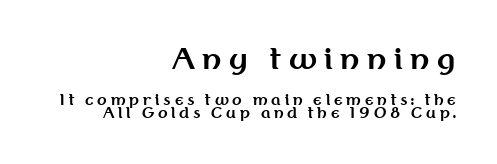
The image shows 28 px bold sans-serif type, upright; set right-aligned, tight line spacing (0.97x), unusually wide letter spacing (+0.27 em), not underlined; the first (top) block is 2.0x larger; medium stroke contrast and a medium x-height.
